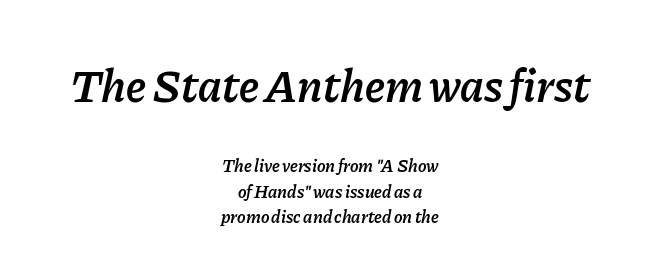
Compared with an ordinary text face, these strokes are moderately heavier — a semibold. Evenly set lines give the paragraph a standard silhouette. The letterforms sit shoulder to shoulder at normal distance. Caption: multi-line text, centered on the measure. Rule under the text: the space is simply empty. Varying glyph widths throughout — classic text-font behaviour.
